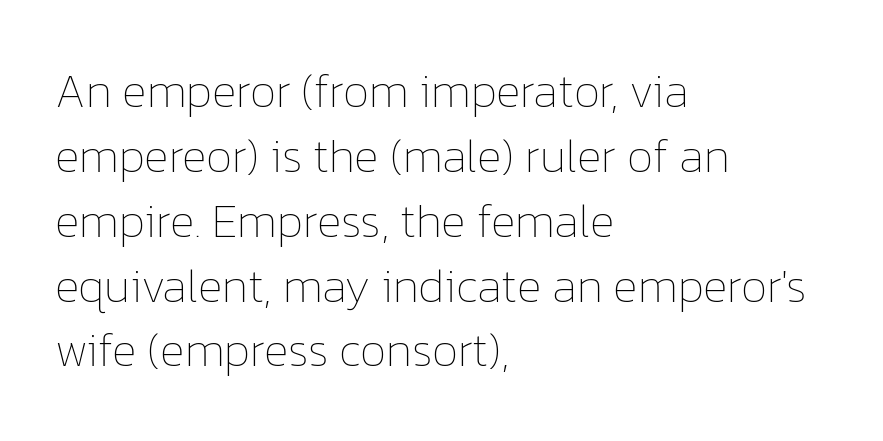
The image shows 47 px thin type, upright; set left-aligned, normal line spacing (1.38x), normal letter spacing, not underlined; low stroke contrast and a medium x-height.
